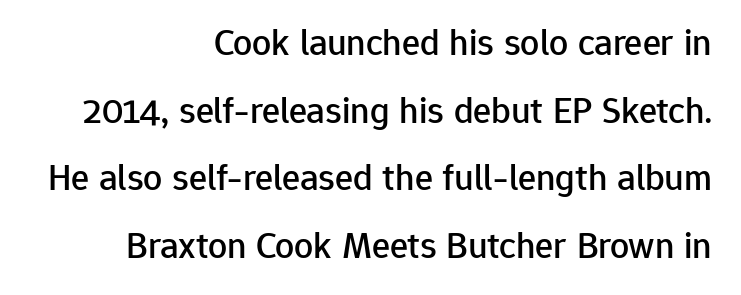
The image shows 38 px sans-serif type, upright; set right-aligned, line spacing 1.78x, normal letter spacing, not underlined; low stroke contrast and a medium x-height.
